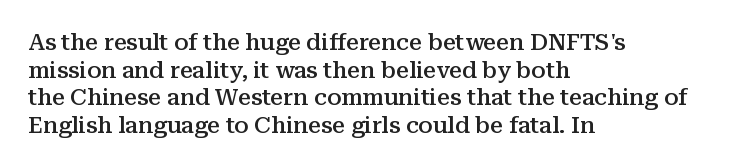
{"italic": "no", "bold": "semi", "underline": "no", "align": "left", "line_spacing_ratio": 1.2, "letter_spacing": "normal", "letter_spacing_em": 0.0, "glyph_px": 23}
